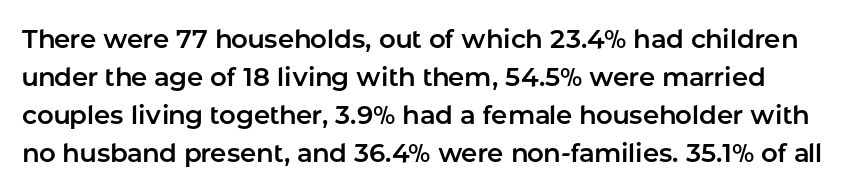
{"italic": "no", "underline": "no", "line_spacing": "normal", "line_spacing_ratio": 1.46, "letter_spacing": "normal", "letter_spacing_em": 0.0, "glyph_px": 26}
